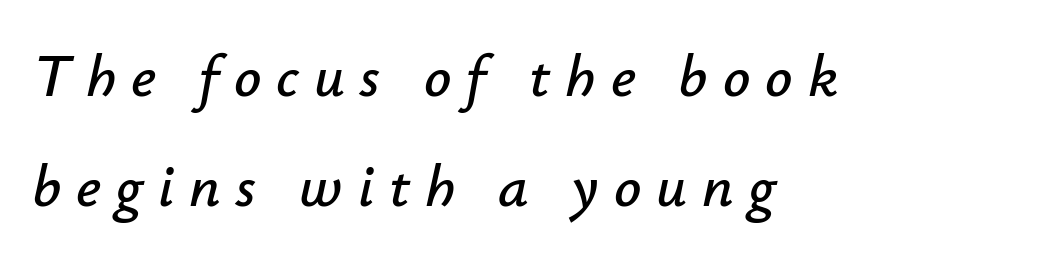
{"italic": "yes", "lean": "right", "slant_degrees": 12, "width": "normal", "stroke_contrast": "low", "x_height": "small", "monospaced": "no", "underline": "no", "align": "left", "line_spacing_ratio": 1.84, "letter_spacing": "wide", "letter_spacing_em": 0.25, "glyph_px": 60}
